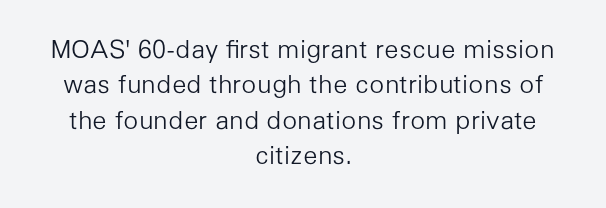
Ordinary non-slanted type is in use. How are the letters spaced? Ordinarily, with no added tracking. One-word summary of the alignment: center. Descender tails drop into unmarked territory. Counters stay open thanks to moderate or lighter strokes. Normally led — the rows are evenly, conventionally spaced.
